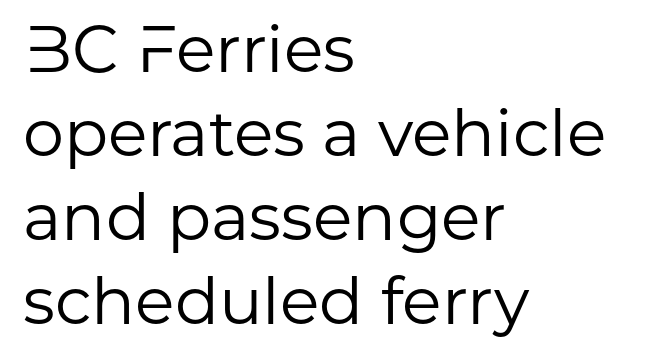
The image shows 65 px regular-weight sans-serif type, upright; set left-aligned, normal line spacing (1.29x), normal letter spacing, not underlined; low stroke contrast and a medium x-height.
